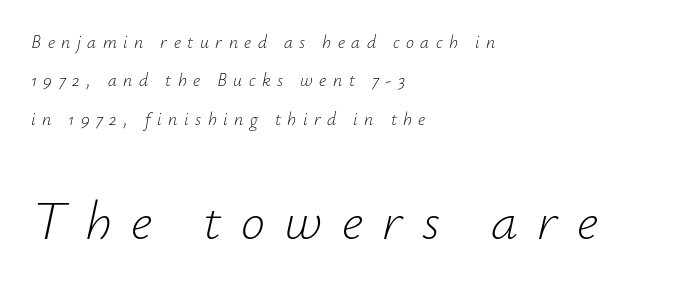
Q: Is the text bold? A: No.
Q: Is the text italic (slanted)? A: Yes, it leans right by about 12 degrees.
Q: Is the text underlined? A: No.
Q: How is the paragraph aligned? A: Left-aligned.
Q: Is the spacing between letters normal or unusually wide? A: Unusually wide.
Q: Is the spacing between lines tight, normal or loose? A: Loose.
Q: Which block of text is set in a larger size, the first (top) or the second (bottom)? A: The second (bottom) one.
Q: Width (condensed, normal, or wide)? A: Normal.
Q: Stroke contrast? A: Low.
Q: x-height? A: Small.
Q: Monospaced? A: No.
